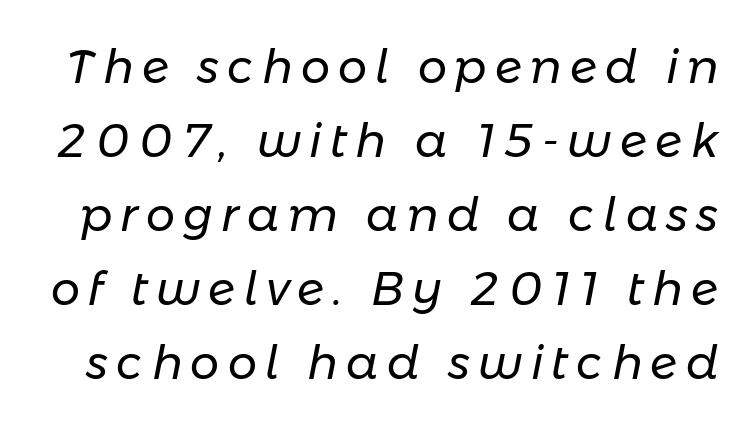
{"italic": "yes", "lean": "right", "slant_degrees": 11, "bold": "no", "weight": "regular", "width": "normal", "stroke_contrast": "low", "x_height": "medium", "monospaced": "no", "underline": "no", "line_spacing": "normal", "line_spacing_ratio": 1.61, "glyph_px": 46}
